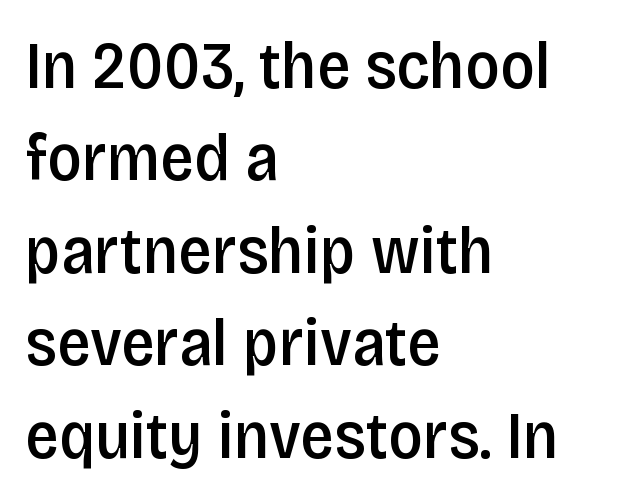
Q: Is the text bold? A: Semi-bold.
Q: Is the text italic (slanted)? A: No, it is upright.
Q: Is the typeface a serif or a sans-serif typeface? A: Sans-serif.
Q: Is the text underlined? A: No.
Q: How is the paragraph aligned? A: Left-aligned.
Q: Is the spacing between letters normal or unusually wide? A: Normal.
Q: Is the spacing between lines tight, normal or loose? A: Normal.
Q: Width (condensed, normal, or wide)? A: Condensed.
Q: Stroke contrast? A: Low.
Q: x-height? A: Large.
Q: Monospaced? A: No.
